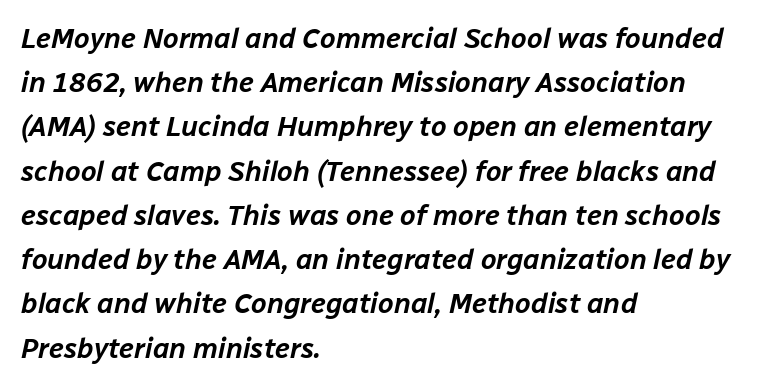
{"italic": "yes", "lean": "right", "slant_degrees": 12, "width": "normal", "stroke_contrast": "low", "x_height": "medium", "monospaced": "no", "underline": "no", "align": "left", "line_spacing": "normal", "line_spacing_ratio": 1.58, "letter_spacing": "normal", "letter_spacing_em": 0.0, "glyph_px": 28}
